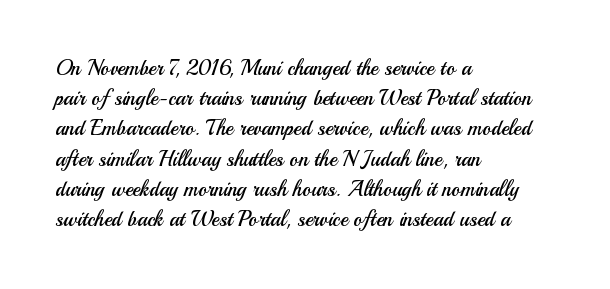
{"bold": "no", "underline": "no", "align": "left", "line_spacing": "normal", "line_spacing_ratio": 1.44, "letter_spacing": "normal", "letter_spacing_em": 0.0, "glyph_px": 21}
